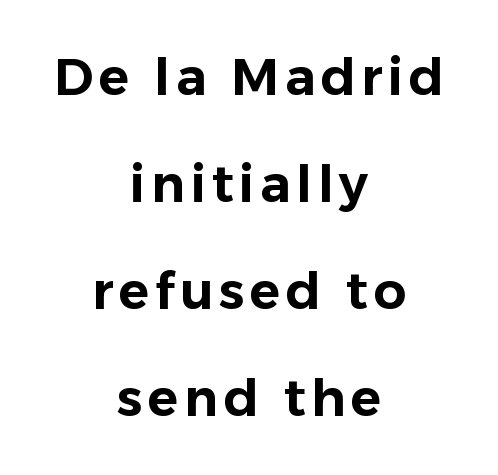
Q: Is the text italic (slanted)? A: No, it is upright.
Q: Is the typeface a serif or a sans-serif typeface? A: Sans-serif.
Q: Is the text underlined? A: No.
Q: How is the paragraph aligned? A: Centered.
Q: Is the spacing between lines tight, normal or loose? A: Loose.
Q: Width (condensed, normal, or wide)? A: Normal.
Q: Stroke contrast? A: Low.
Q: x-height? A: Medium.
Q: Monospaced? A: No.
